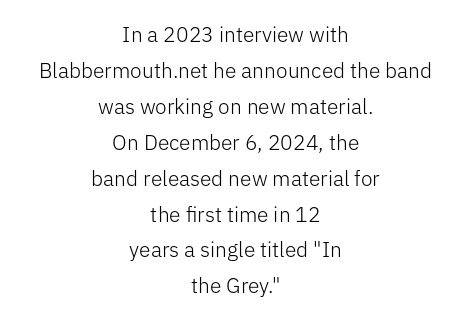
Q: Is the text bold? A: No.
Q: Is the text italic (slanted)? A: No, it is upright.
Q: Is the text underlined? A: No.
Q: How is the paragraph aligned? A: Centered.
Q: Is the spacing between letters normal or unusually wide? A: Normal.
